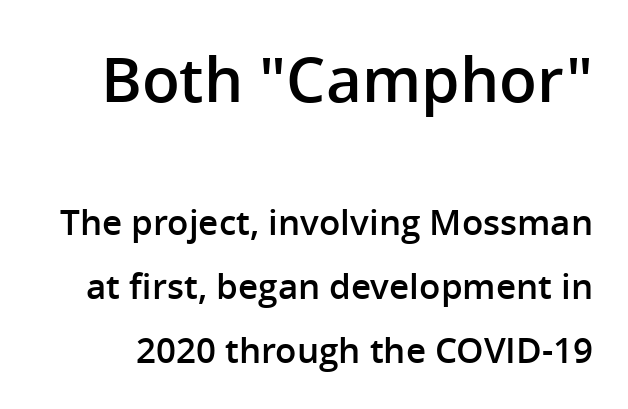
Q: Is the text bold? A: Semi-bold.
Q: Is the text italic (slanted)? A: No, it is upright.
Q: Is the typeface a serif or a sans-serif typeface? A: Sans-serif.
Q: Is the text underlined? A: No.
Q: Is the spacing between letters normal or unusually wide? A: Normal.
Q: Which block of text is set in a larger size, the first (top) or the second (bottom)? A: The first (top) one.
Q: Width (condensed, normal, or wide)? A: Normal.
Q: Stroke contrast? A: Low.
Q: x-height? A: Medium.
Q: Monospaced? A: No.
